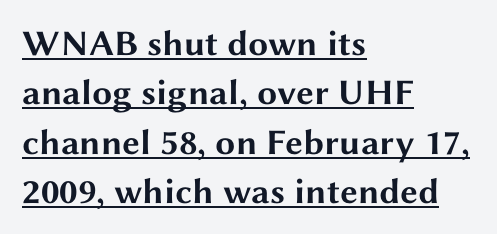
The image shows 36 px bold, wide sans-serif type, upright; set left-aligned, normal line spacing (1.37x), normal letter spacing, underlined; medium stroke contrast and a medium x-height.
